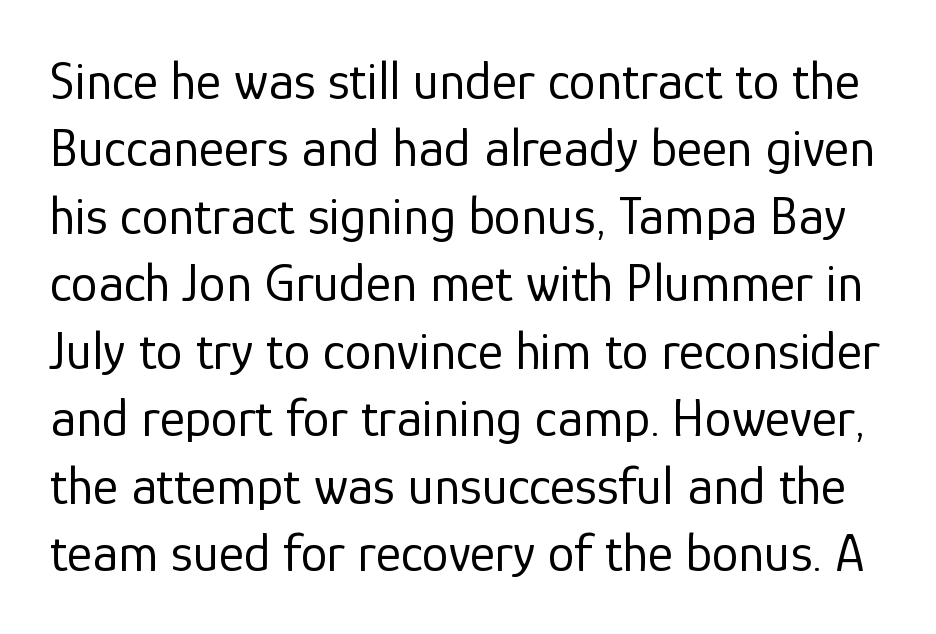
The image shows 54 px regular-weight sans-serif type, upright; set normal line spacing (1.25x), normal letter spacing, not underlined; low stroke contrast and a medium x-height.
